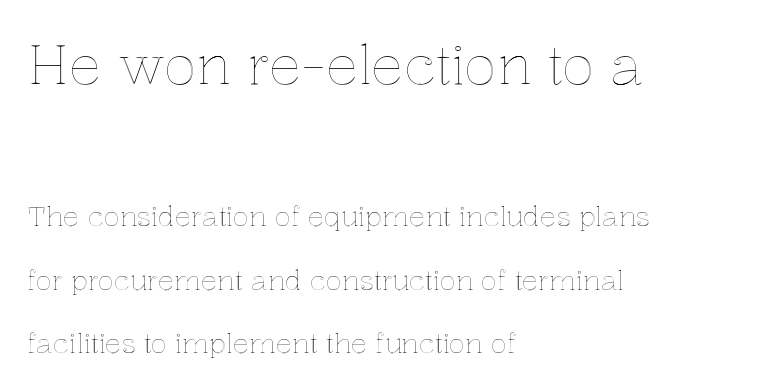
Q: Is the text italic (slanted)? A: No, it is upright.
Q: Is the text underlined? A: No.
Q: How is the paragraph aligned? A: Left-aligned.
Q: Is the spacing between letters normal or unusually wide? A: Normal.
Q: Is the spacing between lines tight, normal or loose? A: Loose.
Q: Which block of text is set in a larger size, the first (top) or the second (bottom)? A: The first (top) one.
Q: Width (condensed, normal, or wide)? A: Normal.
Q: x-height? A: Medium.
Q: Monospaced? A: No.
